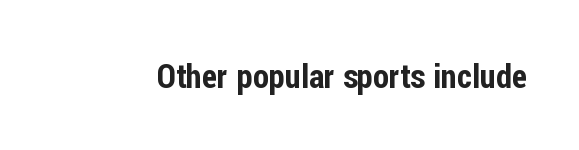
The image shows 33 px condensed sans-serif type, upright; set normal letter spacing, not underlined; low stroke contrast and a medium x-height.
